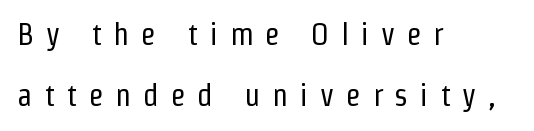
{"serif": "no", "italic": "no", "bold": "no", "weight": "regular", "width": "condensed", "stroke_contrast": "low", "x_height": "medium", "monospaced": "no", "underline": "no", "align": "left", "line_spacing": "loose", "line_spacing_ratio": 1.98, "letter_spacing": "wide", "letter_spacing_em": 0.38, "glyph_px": 31}
